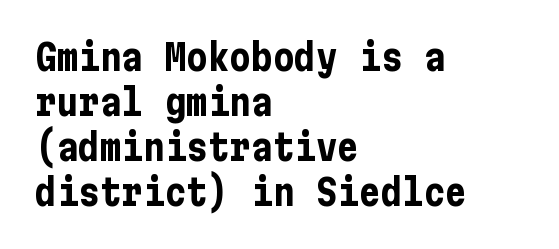
The image shows 36 px bold, condensed sans-serif type, upright; set left-aligned, normal line spacing (1.25x), normal letter spacing, not underlined; low stroke contrast and a medium x-height.
